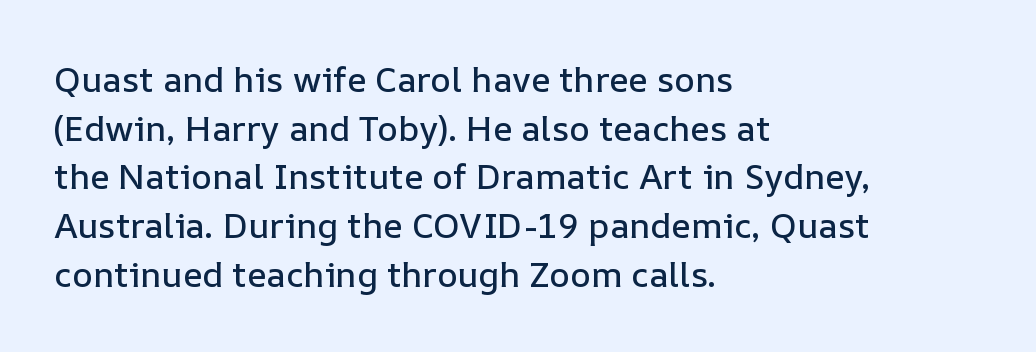
The image shows 35 px text type, upright; set left-aligned, normal line spacing (1.39x), normal letter spacing, not underlined; low stroke contrast and a medium x-height.
